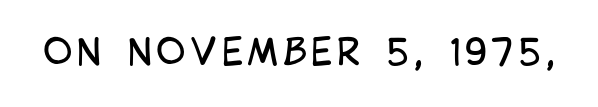
Q: Is the text bold? A: No.
Q: Is the text italic (slanted)? A: No, it is upright.
Q: Is the typeface a serif or a sans-serif typeface? A: Sans-serif.
Q: Is the text underlined? A: No.
Q: Width (condensed, normal, or wide)? A: Condensed.
Q: Stroke contrast? A: Low.
Q: x-height? A: Large.
Q: Monospaced? A: No.
